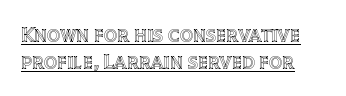
Teacher's note: observe the even left margin — that is flush-left alignment. Letter spacing: default. Rows of type keep a routine distance in the vertical direction. The type sits square on the baseline with zero lean. This is underlined copy, the kind a proofreader might mark for attention.
